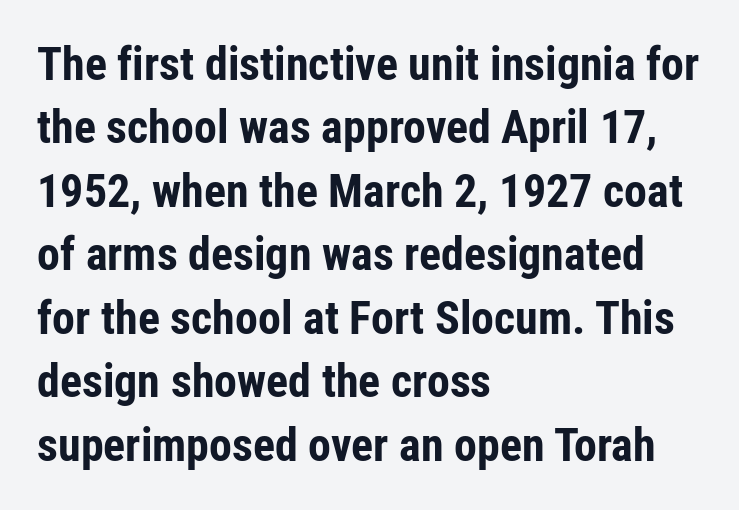
Teacher's note: observe the even left margin — that is flush-left alignment. The typography opts for an upright posture over an oblique one. The rendering uses natural spacing where letterforms have individual widths. Horizontal bands of white between lines are of average thickness. Look at the bottom of the vertical strokes: they stop flat, with no serifs. Has an underline been added? It has not.
